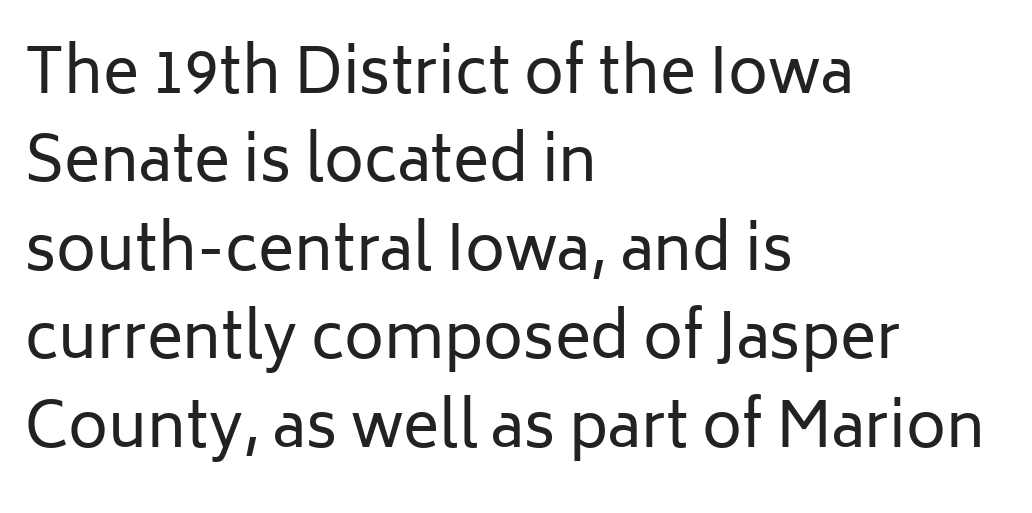
Q: Is the text bold? A: No.
Q: Is the text italic (slanted)? A: No, it is upright.
Q: Is the typeface a serif or a sans-serif typeface? A: Sans-serif.
Q: Is the text underlined? A: No.
Q: How is the paragraph aligned? A: Left-aligned.
Q: Is the spacing between letters normal or unusually wide? A: Normal.
Q: Is the spacing between lines tight, normal or loose? A: Normal.
Q: Width (condensed, normal, or wide)? A: Normal.
Q: Stroke contrast? A: Low.
Q: x-height? A: Medium.
Q: Monospaced? A: No.
